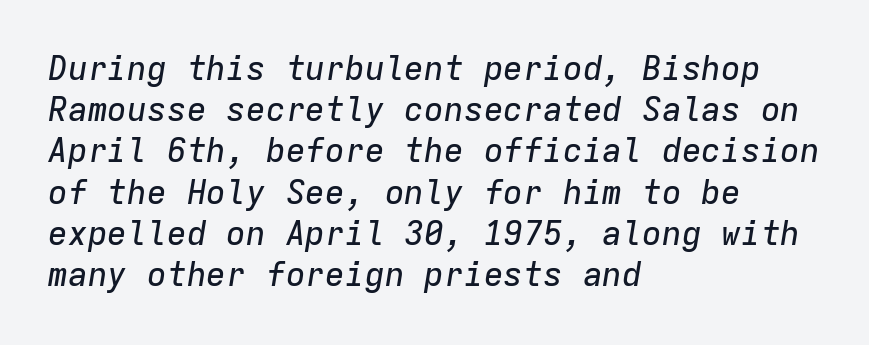
The passage shown is typed in a monospace face where columns stay perfectly aligned. A classic flush-left, rag-right setting is used for this passage. The vertical gap from one line to the next is medium. Between one letter and the next there's only the usual sliver of space. No word sits above an underline.
